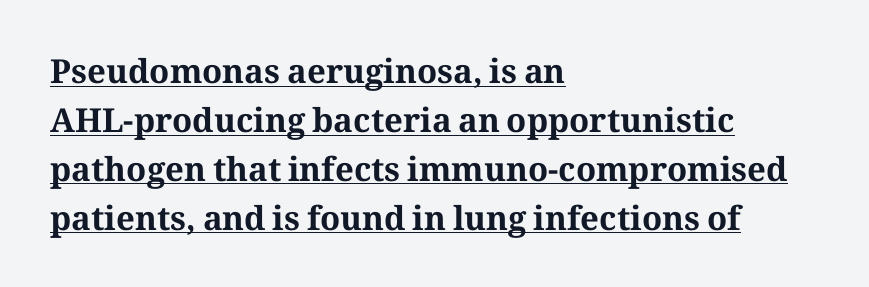
The image shows 33 px bold serif type, upright; set left-aligned, normal line spacing (1.48x), normal letter spacing, underlined; medium stroke contrast and a medium x-height.
